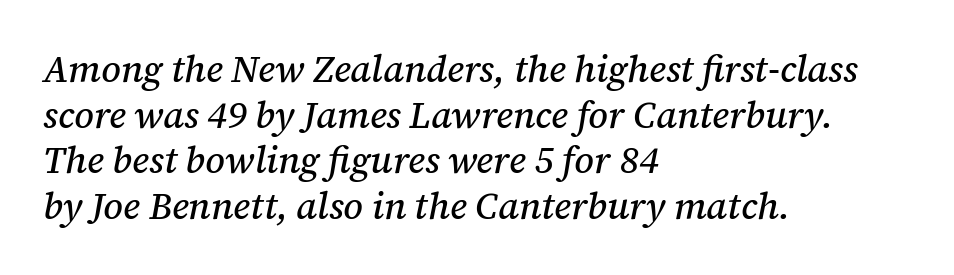
Q: Is the text italic (slanted)? A: Yes, it leans right by about 12 degrees.
Q: Is the typeface a serif or a sans-serif typeface? A: Serif.
Q: Is the text underlined? A: No.
Q: How is the paragraph aligned? A: Left-aligned.
Q: Is the spacing between letters normal or unusually wide? A: Normal.
Q: Width (condensed, normal, or wide)? A: Normal.
Q: Stroke contrast? A: Medium.
Q: x-height? A: Medium.
Q: Monospaced? A: No.
